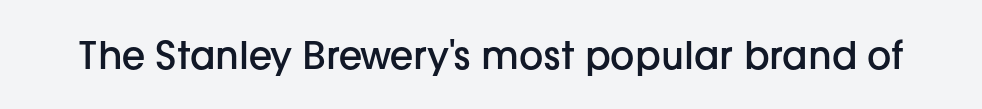
{"serif": "no", "italic": "no", "bold": "semi", "weight": "semibold", "width": "normal", "stroke_contrast": "low", "x_height": "medium", "monospaced": "no", "underline": "no", "letter_spacing": "normal", "letter_spacing_em": 0.0, "glyph_px": 38}
